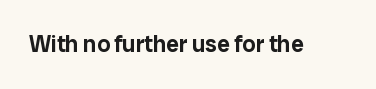
The image shows 23 px text type, upright; set normal letter spacing, not underlined.
